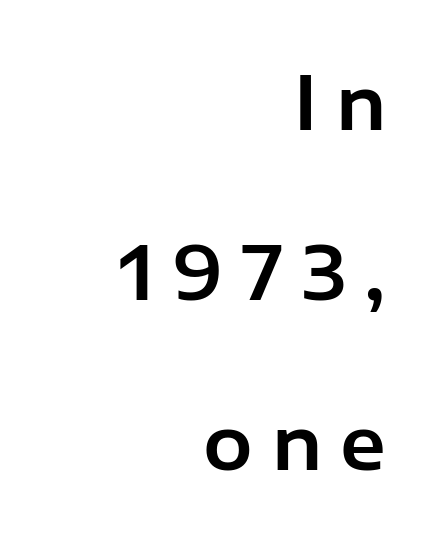
{"serif": "no", "italic": "no", "width": "normal", "stroke_contrast": "low", "x_height": "medium", "monospaced": "no", "underline": "no", "align": "right", "line_spacing": "loose", "line_spacing_ratio": 2.3, "letter_spacing": "wide", "letter_spacing_em": 0.25, "glyph_px": 74}
